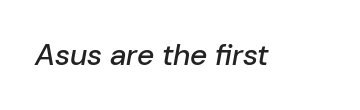
Q: Is the text italic (slanted)? A: Yes, it leans right by about 10 degrees.
Q: Is the text underlined? A: No.
Q: Is the spacing between letters normal or unusually wide? A: Normal.
Q: Width (condensed, normal, or wide)? A: Normal.
Q: Stroke contrast? A: Low.
Q: x-height? A: Medium.
Q: Monospaced? A: No.
